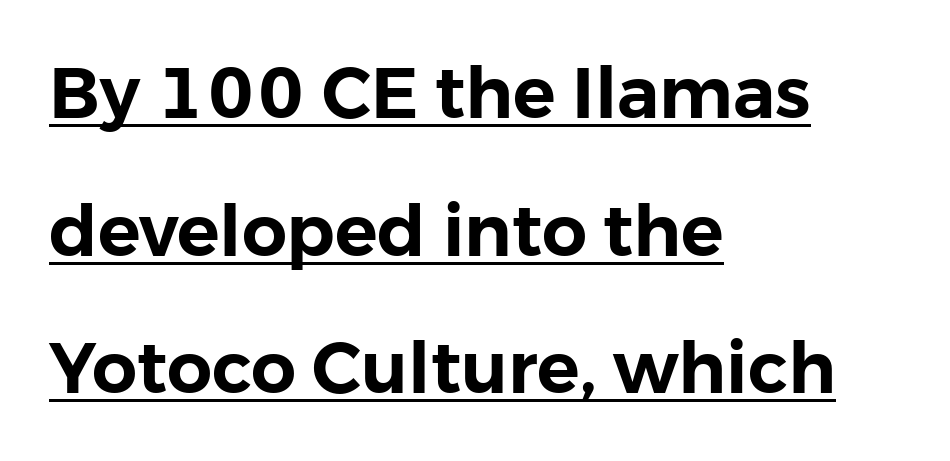
The image shows 71 px sans-serif type, upright; set left-aligned, loose line spacing (1.94x), normal letter spacing, underlined; low stroke contrast and a medium x-height.
